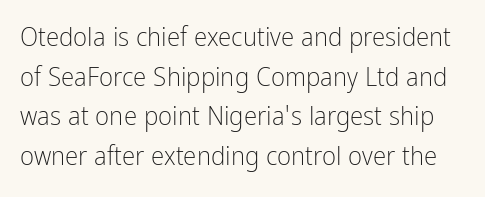
{"italic": "no", "bold": "no", "underline": "no", "line_spacing": "normal", "line_spacing_ratio": 1.47, "letter_spacing": "normal", "letter_spacing_em": 0.0, "glyph_px": 27}
